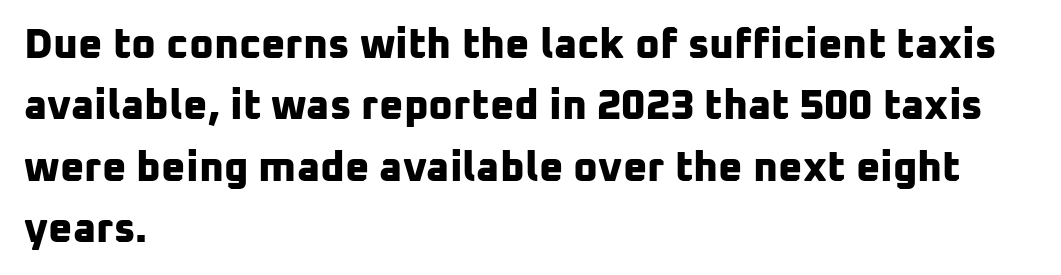
Heavy-handed strokes throughout: this text is bold. Nobody drew a line under any word here. The letterforms sit shoulder to shoulder at normal distance. The rendering anchors every line to the left-hand side. Spacing verdict: proportional, widths tailored to each character.
